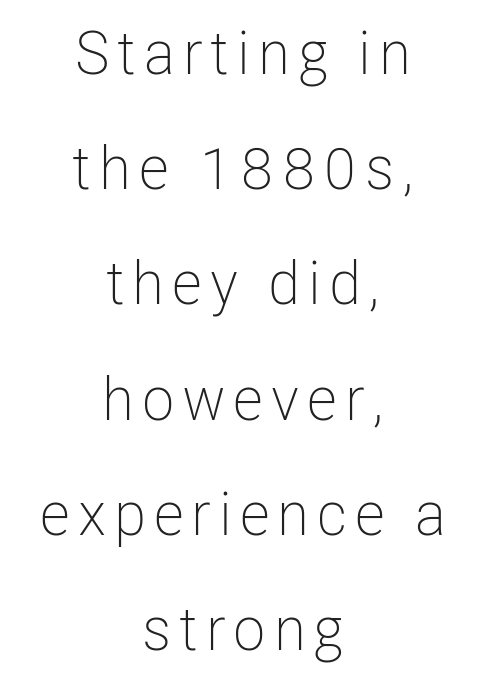
Q: Is the text bold? A: No.
Q: Is the text italic (slanted)? A: No, it is upright.
Q: Is the typeface a serif or a sans-serif typeface? A: Sans-serif.
Q: Is the text underlined? A: No.
Q: How is the paragraph aligned? A: Centered.
Q: Is the spacing between lines tight, normal or loose? A: Loose.
Q: Width (condensed, normal, or wide)? A: Condensed.
Q: Stroke contrast? A: Low.
Q: x-height? A: Medium.
Q: Monospaced? A: No.
